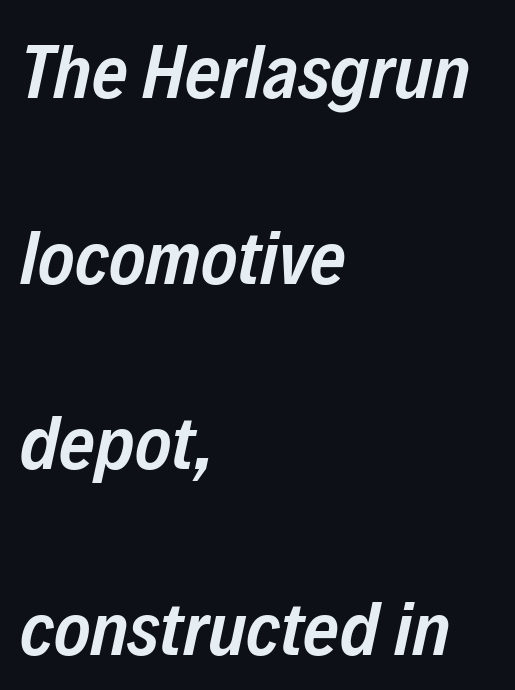
The rendering uses natural spacing where letterforms have individual widths. Horizontally, the lines are justified to the leading edge only. Is the type slanted? Yes — the strokes lean at a clear angle. You could fit nearly another row in the gap between these rows.
